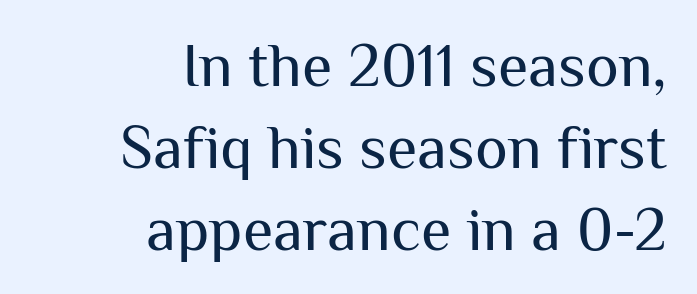
You could not count columns in this text — the font is proportionally spaced. Standard letterfit; no display-style spreading of the glyphs. The lines sit at an ordinary, default distance from one another. The specimen reads as upright at a glance.
